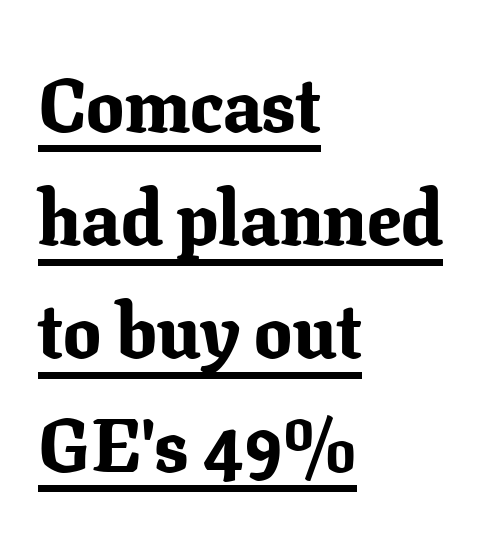
{"serif": "yes", "italic": "no", "bold": "yes", "weight": "bold", "width": "normal", "stroke_contrast": "low", "x_height": "medium", "monospaced": "no", "underline": "yes", "align": "left", "line_spacing": "normal", "line_spacing_ratio": 1.51, "letter_spacing": "normal", "letter_spacing_em": 0.0, "glyph_px": 75}
